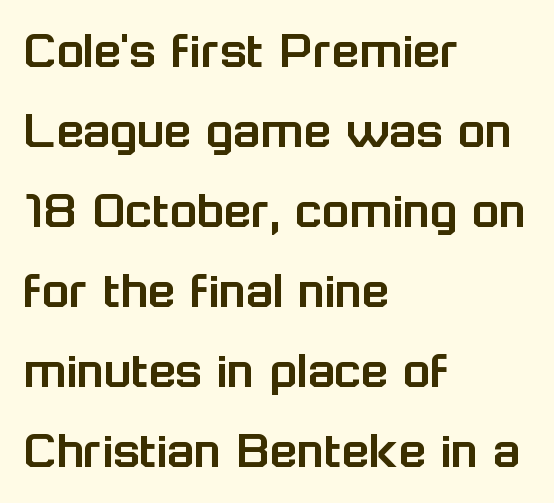
Q: Is the text italic (slanted)? A: No, it is upright.
Q: Is the typeface a serif or a sans-serif typeface? A: Sans-serif.
Q: Is the text underlined? A: No.
Q: How is the paragraph aligned? A: Left-aligned.
Q: Is the spacing between letters normal or unusually wide? A: Normal.
Q: Is the spacing between lines tight, normal or loose? A: Normal.
Q: Width (condensed, normal, or wide)? A: Normal.
Q: Stroke contrast? A: Low.
Q: x-height? A: Medium.
Q: Monospaced? A: No.
